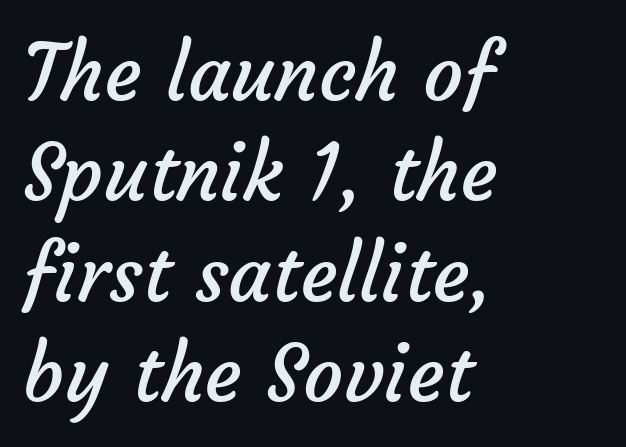
The image shows 79 px regular-weight sans-serif type; set left-aligned, normal line spacing (1.27x), normal letter spacing, not underlined; low stroke contrast and a medium x-height.
